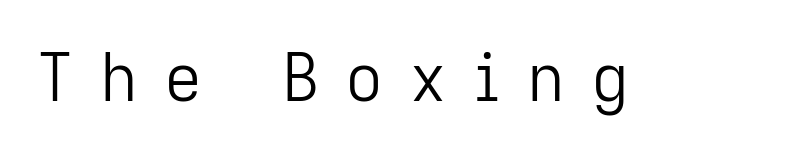
Q: Is the text bold? A: No.
Q: Is the text italic (slanted)? A: No, it is upright.
Q: Is the typeface a serif or a sans-serif typeface? A: Sans-serif.
Q: Is the text underlined? A: No.
Q: Is the spacing between letters normal or unusually wide? A: Unusually wide.
Q: Width (condensed, normal, or wide)? A: Normal.
Q: Stroke contrast? A: Low.
Q: x-height? A: Medium.
Q: Monospaced? A: No.
